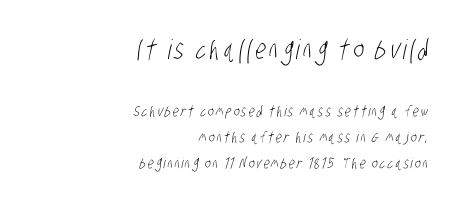
Q: Is the text bold? A: No.
Q: Is the text underlined? A: No.
Q: How is the paragraph aligned? A: Right-aligned.
Q: Which block of text is set in a larger size, the first (top) or the second (bottom)? A: The first (top) one.
